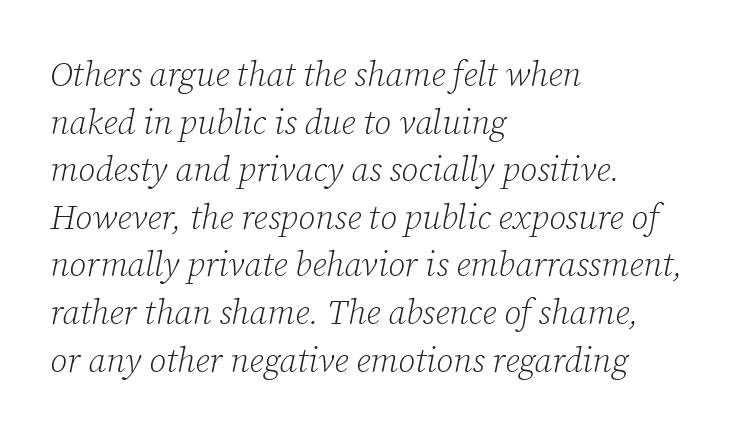
How would I describe the line gaps? Plain and ordinary. The text was rendered using a seriffed face with decorative stroke endings. Plain, unruled lines of type. Italic: yes, the glyphs are oblique. Each line starts at the same left margin while the right side varies. Weight: regular or lighter.
